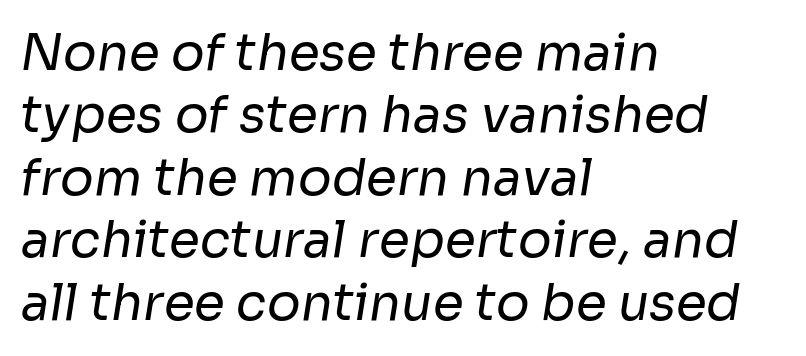
Q: Is the text bold? A: No.
Q: Is the typeface a serif or a sans-serif typeface? A: Sans-serif.
Q: Is the text underlined? A: No.
Q: How is the paragraph aligned? A: Left-aligned.
Q: Is the spacing between letters normal or unusually wide? A: Normal.
Q: Is the spacing between lines tight, normal or loose? A: Normal.
Q: Width (condensed, normal, or wide)? A: Normal.
Q: Stroke contrast? A: Low.
Q: x-height? A: Medium.
Q: Monospaced? A: No.
